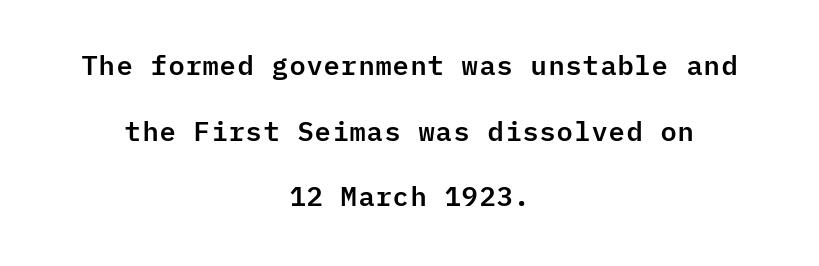
The image shows 27 px text type, upright; set centered, loose line spacing (2.43x), normal letter spacing, not underlined.
